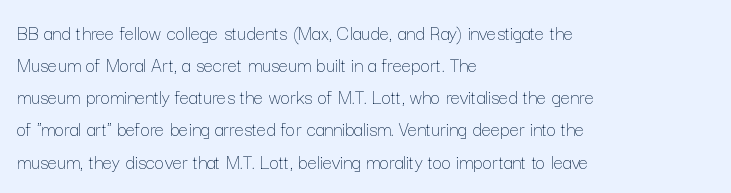
Is the block centered? No — it sits flush against the left margin. Honestly, the row spacing looks completely unremarkable. Check under the words: just untouched page. Ascenders rise straight up at ninety degrees. Nobody touched the tracking dial on this one.
